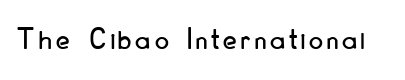
Q: Is the text italic (slanted)? A: No, it is upright.
Q: Is the typeface a serif or a sans-serif typeface? A: Sans-serif.
Q: Is the text underlined? A: No.
Q: Width (condensed, normal, or wide)? A: Condensed.
Q: Stroke contrast? A: Low.
Q: x-height? A: Small.
Q: Monospaced? A: No.
